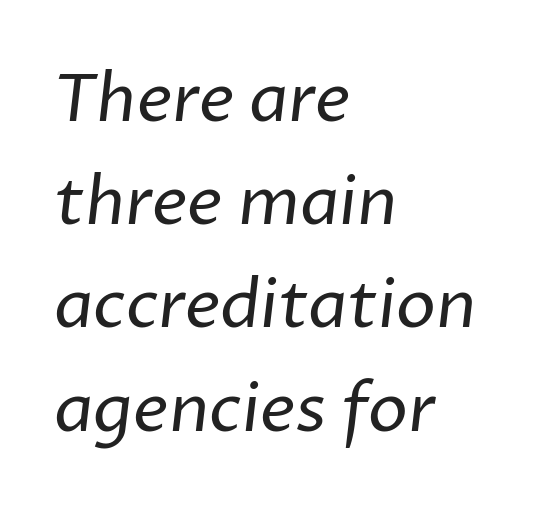
Q: Is the text bold? A: No.
Q: Is the typeface a serif or a sans-serif typeface? A: Sans-serif.
Q: Is the text underlined? A: No.
Q: How is the paragraph aligned? A: Left-aligned.
Q: Is the spacing between letters normal or unusually wide? A: Normal.
Q: Is the spacing between lines tight, normal or loose? A: Normal.
Q: Width (condensed, normal, or wide)? A: Normal.
Q: Stroke contrast? A: Low.
Q: x-height? A: Medium.
Q: Monospaced? A: No.
